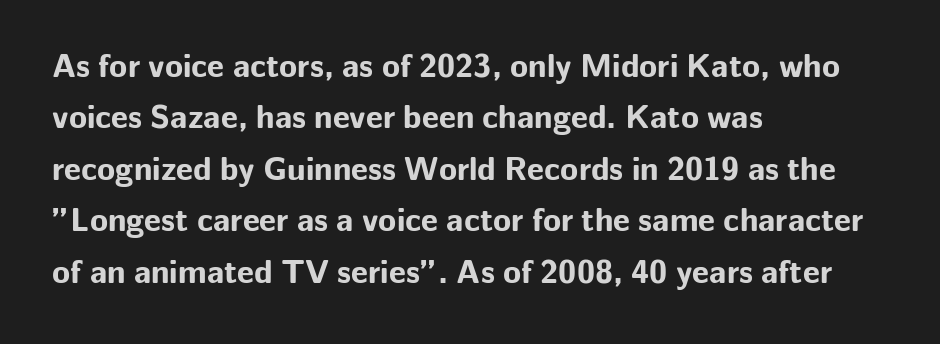
{"serif": "no", "italic": "no", "bold": "yes", "weight": "bold", "width": "normal", "stroke_contrast": "low", "x_height": "medium", "monospaced": "no", "underline": "no", "align": "left", "line_spacing": "normal", "line_spacing_ratio": 1.56, "letter_spacing": "normal", "letter_spacing_em": 0.0, "glyph_px": 33}
